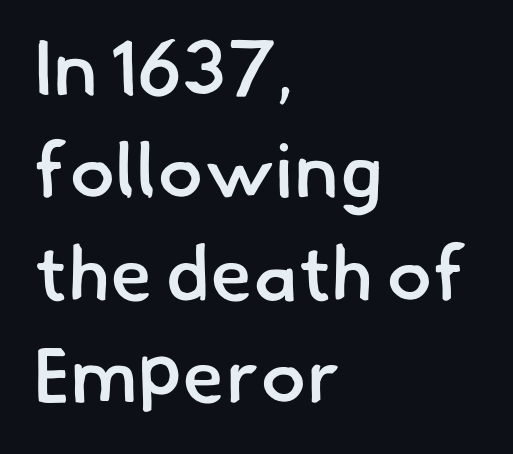
The image shows 77 px semibold sans-serif type; set left-aligned, normal line spacing (1.33x), normal letter spacing, not underlined; low stroke contrast and a small x-height.
